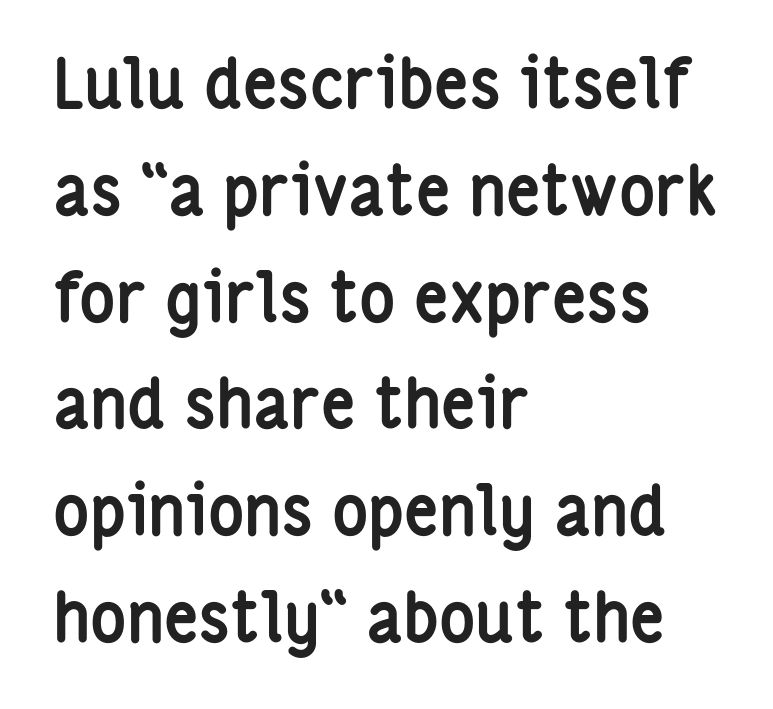
Q: Is the text bold? A: Yes.
Q: Is the text italic (slanted)? A: No, it is upright.
Q: Is the typeface a serif or a sans-serif typeface? A: Sans-serif.
Q: Is the text underlined? A: No.
Q: How is the paragraph aligned? A: Left-aligned.
Q: Is the spacing between letters normal or unusually wide? A: Normal.
Q: Is the spacing between lines tight, normal or loose? A: Normal.
Q: Width (condensed, normal, or wide)? A: Condensed.
Q: Stroke contrast? A: Low.
Q: x-height? A: Medium.
Q: Monospaced? A: No.
